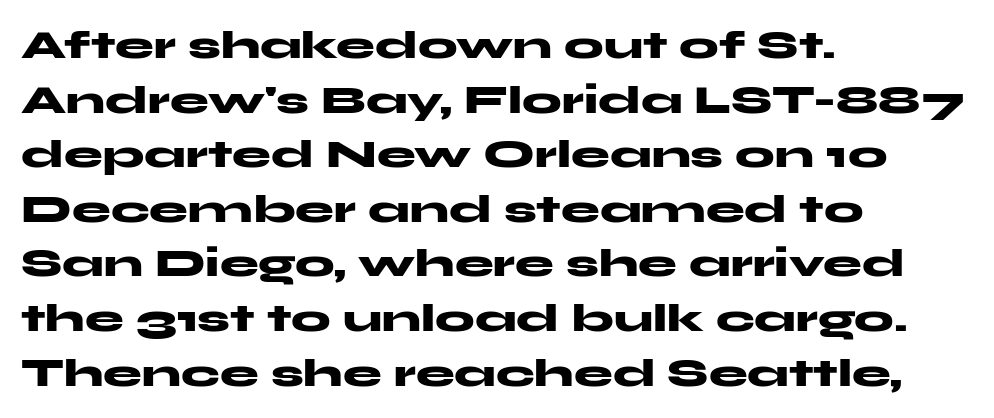
Q: Is the text bold? A: Yes.
Q: Is the text italic (slanted)? A: No, it is upright.
Q: Is the typeface a serif or a sans-serif typeface? A: Sans-serif.
Q: Is the text underlined? A: No.
Q: How is the paragraph aligned? A: Left-aligned.
Q: Is the spacing between letters normal or unusually wide? A: Normal.
Q: Is the spacing between lines tight, normal or loose? A: Normal.
Q: Width (condensed, normal, or wide)? A: Wide.
Q: Stroke contrast? A: Medium.
Q: x-height? A: Medium.
Q: Monospaced? A: No.
